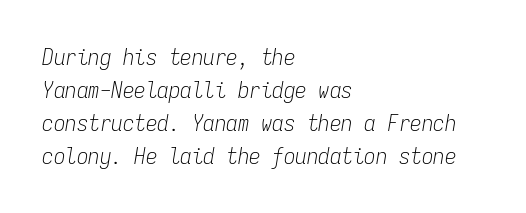
Each new line begins a customary step beneath the previous one. A typesetter would call this zero additional tracking. Underline: absent. The passage is arranged the way most books set body copy — flush left. You can tell it's italic because the verticals aren't actually vertical.
